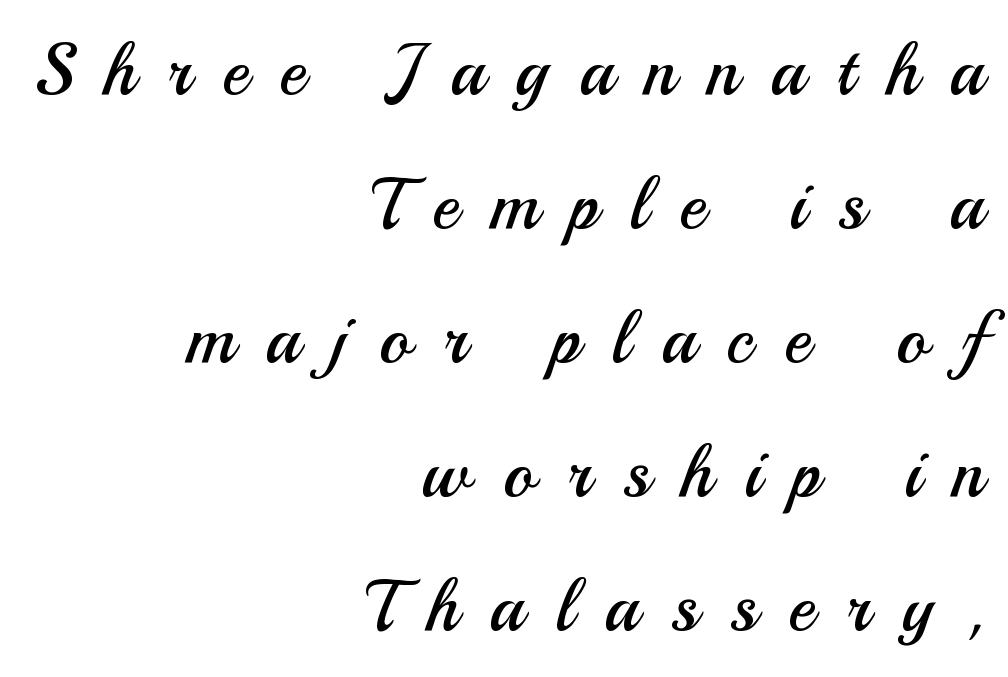
Q: Is the text bold? A: No.
Q: Is the text italic (slanted)? A: Yes.
Q: Is the typeface a serif or a sans-serif typeface? A: Sans-serif.
Q: Is the text underlined? A: No.
Q: How is the paragraph aligned? A: Right-aligned.
Q: Is the spacing between letters normal or unusually wide? A: Unusually wide.
Q: Width (condensed, normal, or wide)? A: Normal.
Q: Stroke contrast? A: Medium.
Q: x-height? A: Small.
Q: Monospaced? A: No.
